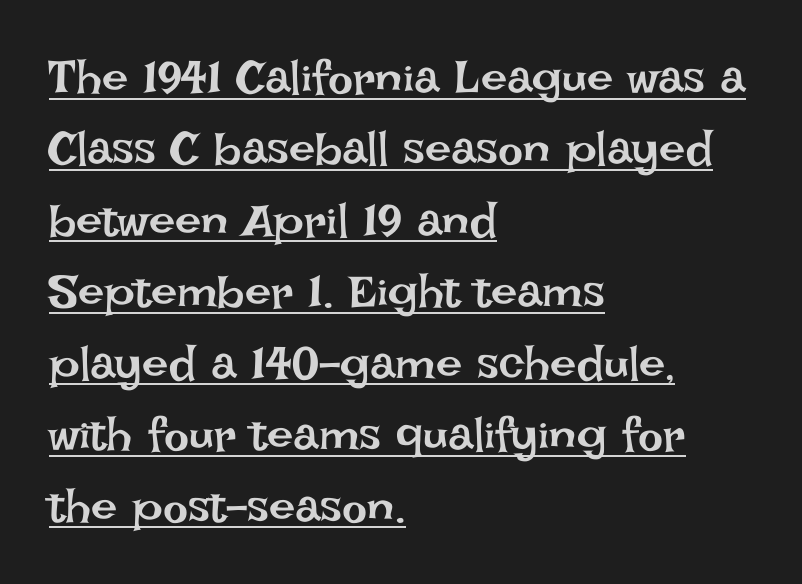
The image shows 47 px regular-weight type, upright; set left-aligned, normal line spacing (1.52x), normal letter spacing, underlined; low stroke contrast and a large x-height.
